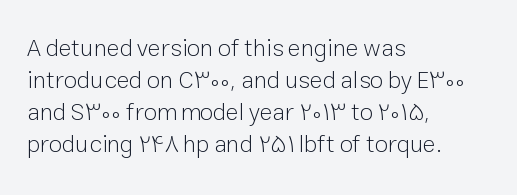
{"italic": "no", "bold": "no", "underline": "no", "align": "left", "line_spacing": "normal", "line_spacing_ratio": 1.34, "letter_spacing": "normal", "letter_spacing_em": 0.0, "glyph_px": 24}
